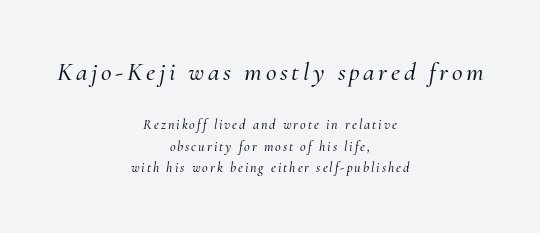
Glance below the letters and you will spot only blank space. You get the large type first, then a drop to smaller type. Layout note: lines centered. Observe the lean: these are italic letterforms. Rows of type keep a routine distance in the vertical direction.
